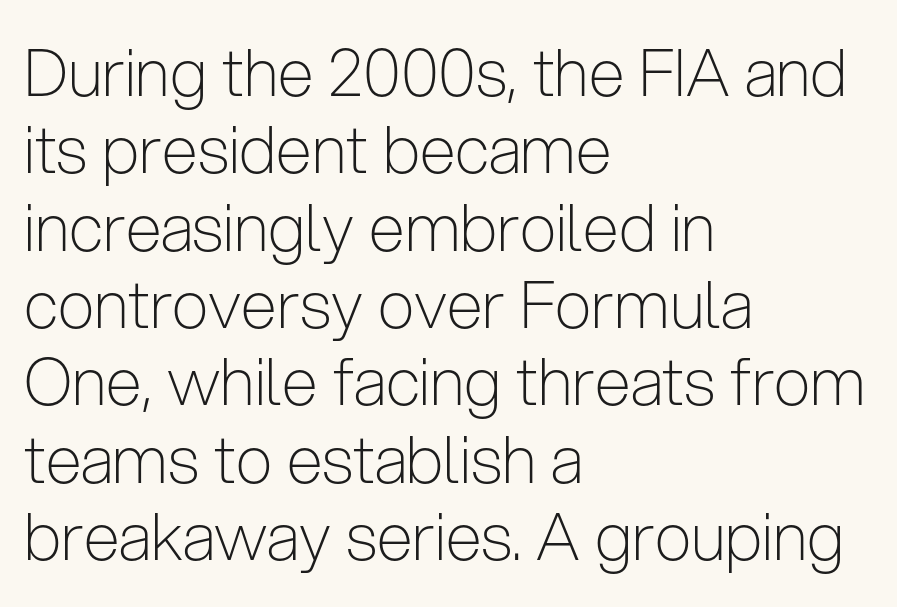
Q: Is the text bold? A: No.
Q: Is the text italic (slanted)? A: No, it is upright.
Q: Is the typeface a serif or a sans-serif typeface? A: Sans-serif.
Q: Is the text underlined? A: No.
Q: How is the paragraph aligned? A: Left-aligned.
Q: Is the spacing between letters normal or unusually wide? A: Normal.
Q: Width (condensed, normal, or wide)? A: Condensed.
Q: Stroke contrast? A: Low.
Q: x-height? A: Medium.
Q: Monospaced? A: No.
